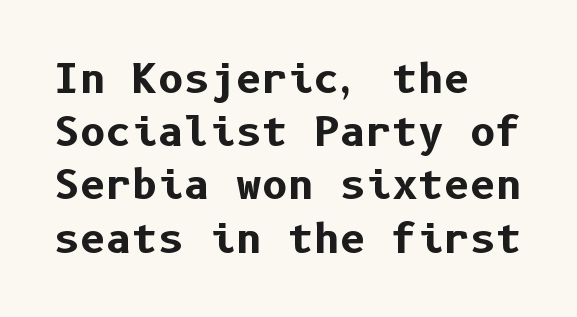
Q: Is the text bold? A: Yes.
Q: Is the text italic (slanted)? A: No, it is upright.
Q: Is the typeface a serif or a sans-serif typeface? A: Sans-serif.
Q: Is the text underlined? A: No.
Q: How is the paragraph aligned? A: Left-aligned.
Q: Is the spacing between letters normal or unusually wide? A: Normal.
Q: Is the spacing between lines tight, normal or loose? A: Normal.
Q: Width (condensed, normal, or wide)? A: Normal.
Q: Stroke contrast? A: Low.
Q: x-height? A: Medium.
